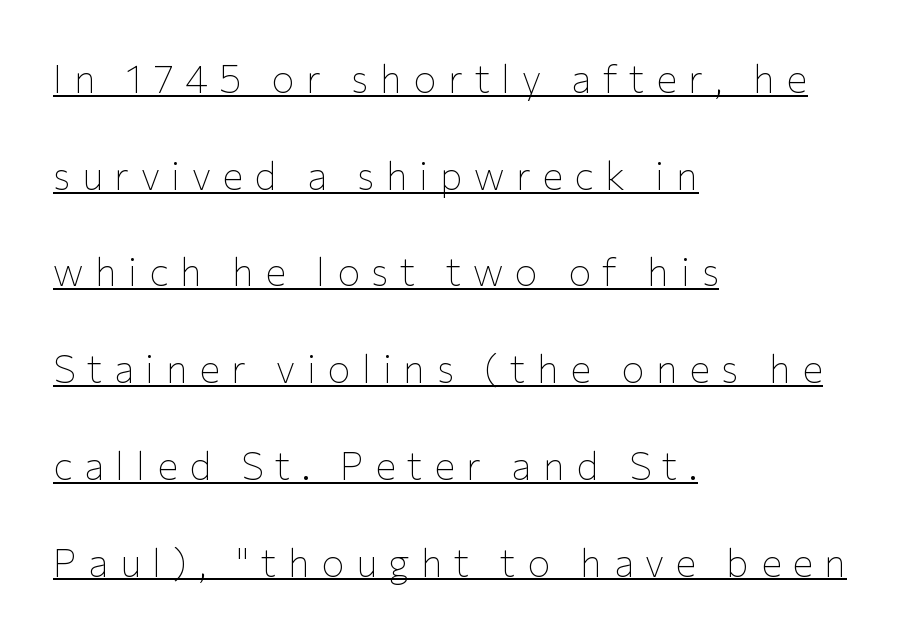
These lines stand farther apart than default settings would place them. If you drew a line through each stem, it would be perfectly vertical. Where is the straight margin? On the left. The face used here is a sans, in the tradition of grotesques and geometrics. The passage shown is typed in a proportional face where columns would drift. Inter-character spacing is expanded well beyond the font's built-in metrics.
